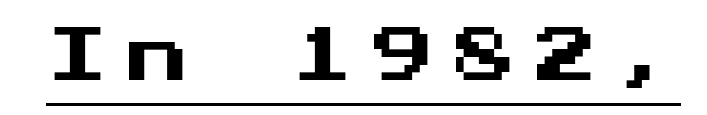
The image shows 61 px sans-serif type, upright; set unusually wide letter spacing (+0.34 em), underlined; medium stroke contrast and a medium x-height.
